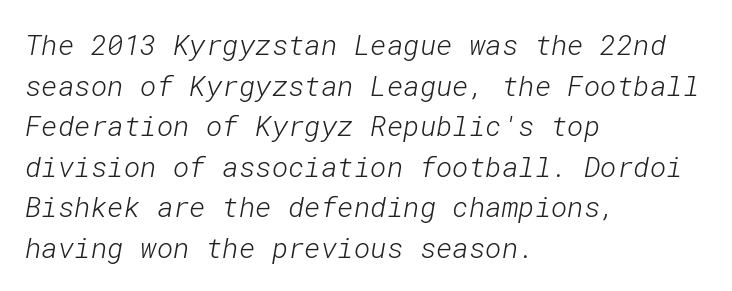
How would I describe the line gaps? Plain and ordinary. Leftover space on each line is placed entirely after the last word. Only glyphs here, with clear space below each row. Nope, no serifs anywhere on these letters. Letter spacing: default. Letters have the restrained weight of plain body copy at most.
